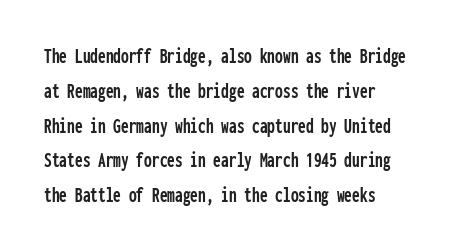
The image shows 22 px text type, upright; set normal line spacing (1.58x), normal letter spacing, not underlined.
